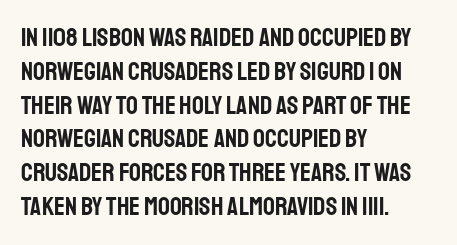
Q: Is the text italic (slanted)? A: No, it is upright.
Q: Is the text underlined? A: No.
Q: How is the paragraph aligned? A: Left-aligned.
Q: Is the spacing between letters normal or unusually wide? A: Normal.
Q: Is the spacing between lines tight, normal or loose? A: Normal.
